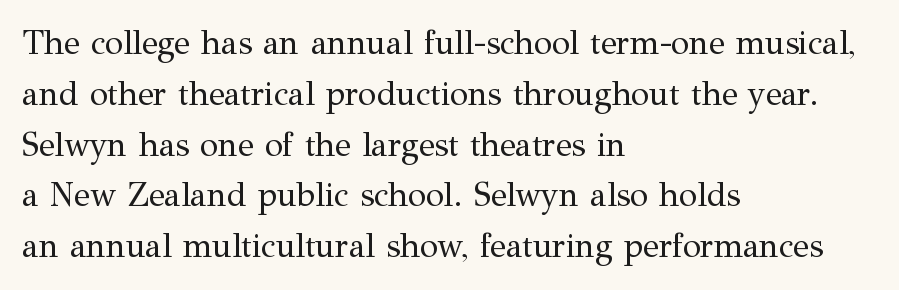
Q: Is the text bold? A: No.
Q: Is the text italic (slanted)? A: No, it is upright.
Q: Is the typeface a serif or a sans-serif typeface? A: Serif.
Q: Is the text underlined? A: No.
Q: How is the paragraph aligned? A: Left-aligned.
Q: Is the spacing between letters normal or unusually wide? A: Normal.
Q: Is the spacing between lines tight, normal or loose? A: Normal.
Q: Width (condensed, normal, or wide)? A: Normal.
Q: Stroke contrast? A: Medium.
Q: x-height? A: Medium.
Q: Monospaced? A: No.
